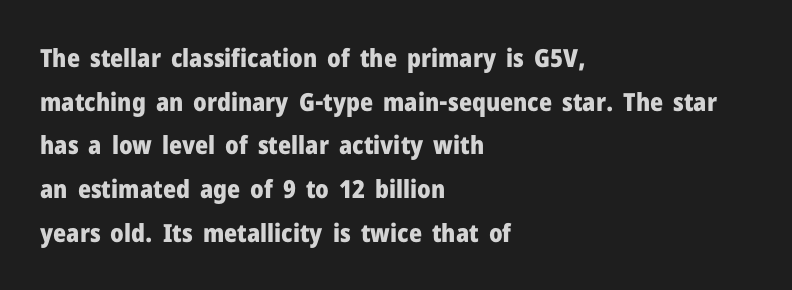
A clean baseline with only descenders dipping below it. Look at the stroke-to-counter ratio: heavy, a bold. Line beginnings align vertically; line endings do not. The type sits square on the baseline with zero lean. Is the letter spacing exaggerated? No — it looks like the ordinary default.
